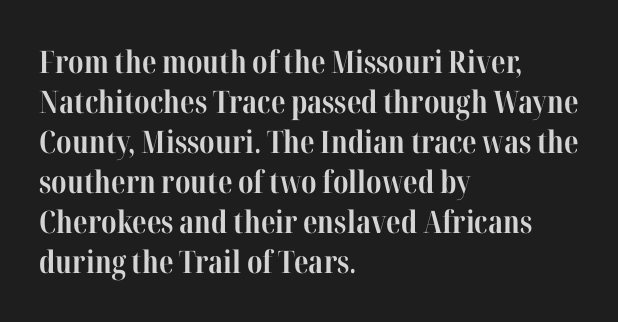
{"serif": "yes", "italic": "no", "bold": "yes", "weight": "bold", "width": "condensed", "stroke_contrast": "high", "x_height": "medium", "monospaced": "no", "underline": "no", "align": "left", "line_spacing": "normal", "line_spacing_ratio": 1.29, "letter_spacing": "normal", "letter_spacing_em": 0.0, "glyph_px": 31}
